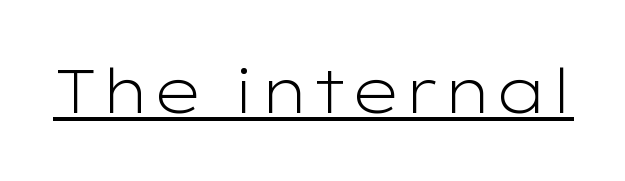
Has an underline been added? It has. Nobody touched the tracking dial on this one. This is not heavy type; no bold has been used. Notice how the stems are strictly vertical — no italics here. Note the varied advance widths — an 'i' is clearly narrower than an 'm'.
